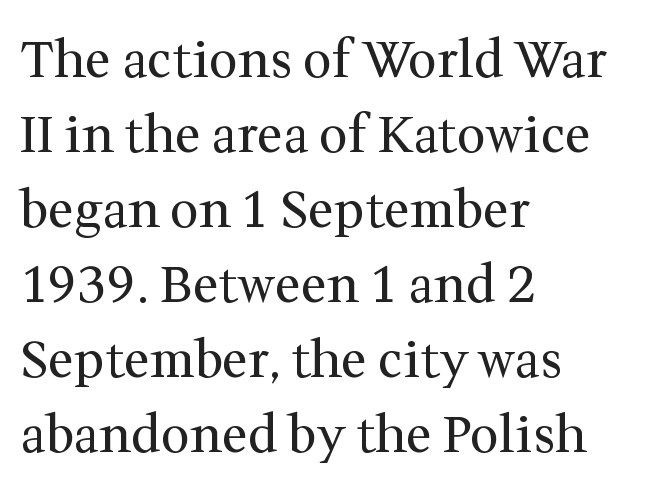
Layout note: lines flush left. These lines were composed using upright roman letters. Each new line begins a customary step beneath the previous one. The glyphs are unaccompanied by any horizontal stroke below them. A quiet, ordinary-to-light weight characterises the typeface. Each letter's strokes conclude with small projecting serifs.
